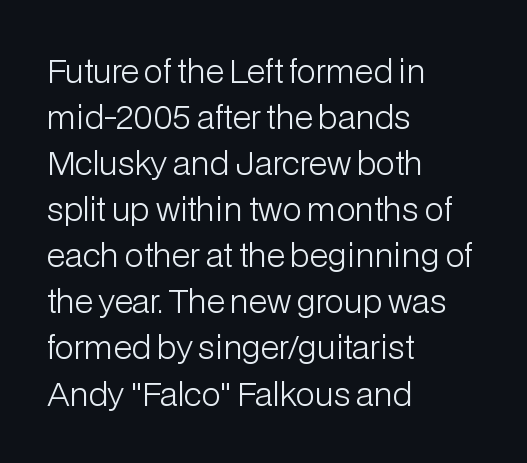
Weight: regular or lighter. Normally led — the rows are evenly, conventionally spaced. Nothing sits at the stroke ends, so this counts as sans-serif. How are the letters spaced? Ordinarily, with no added tracking. Looks like regular typesetting: each glyph gets only the width it needs. Rule under the text: the space is simply empty.
